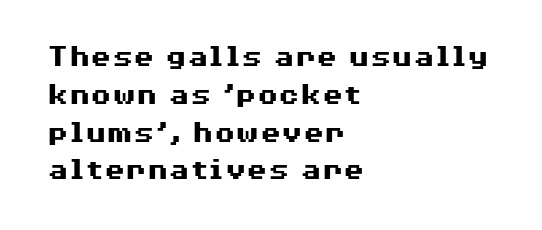
The image shows 31 px heavy, wide sans-serif type, upright; set left-aligned, line spacing 1.22x, normal letter spacing, not underlined; medium stroke contrast and a medium x-height.
